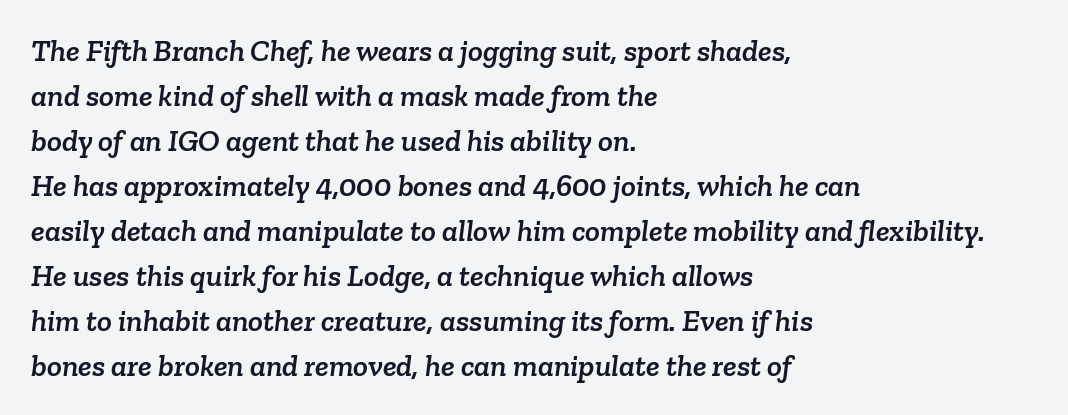
Q: Is the typeface a serif or a sans-serif typeface? A: Serif.
Q: Is the text underlined? A: No.
Q: How is the paragraph aligned? A: Left-aligned.
Q: Is the spacing between letters normal or unusually wide? A: Normal.
Q: Is the spacing between lines tight, normal or loose? A: Normal.
Q: Width (condensed, normal, or wide)? A: Normal.
Q: Stroke contrast? A: Low.
Q: x-height? A: Medium.
Q: Monospaced? A: No.
